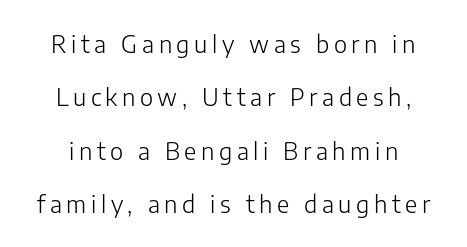
Q: Is the text bold? A: No.
Q: Is the text italic (slanted)? A: No, it is upright.
Q: Is the text underlined? A: No.
Q: Is the spacing between lines tight, normal or loose? A: Loose.
